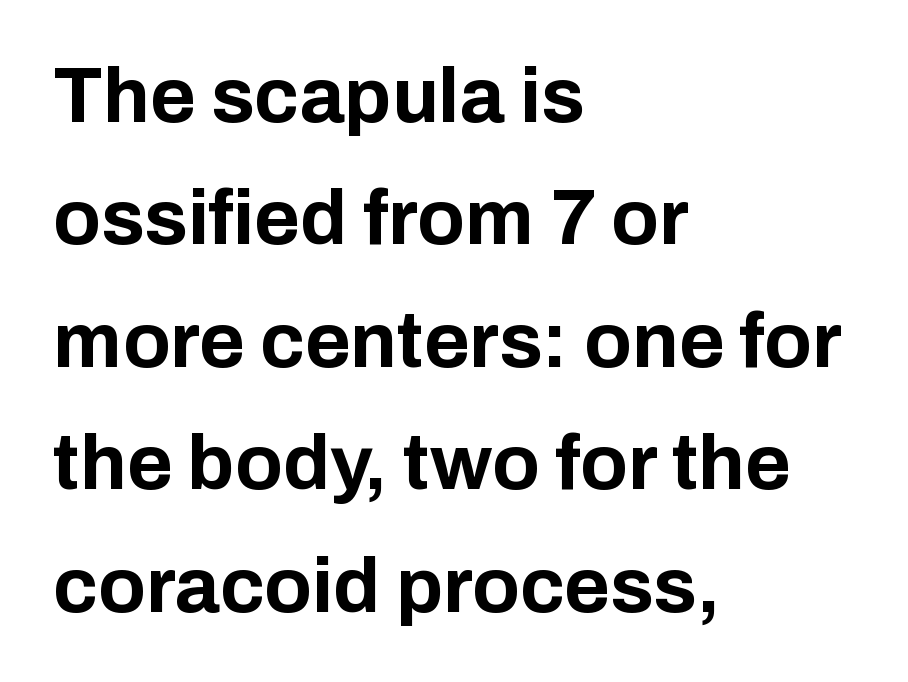
Heft: maximum for text — a bold. Which margin do the lines hug? The left one — the right edge is uneven. The letters stand upright; this is a roman face. The horizontal fit of the characters is conventional and even. The text was rendered using a sans face with plain stroke endings.
